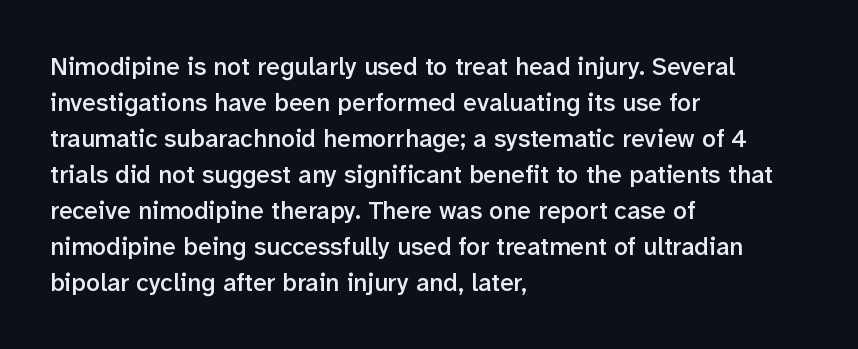
No italicization has been applied; the sample stays upright. How heavy is the stroke? Medium-heavy — a semibold, shy of bold. Default kerning and tracking; the words read as compact shapes. In CSS terms this would be text-align: left. Line spacing here is normal. The specimen omits any rule beneath the text block's lines.
